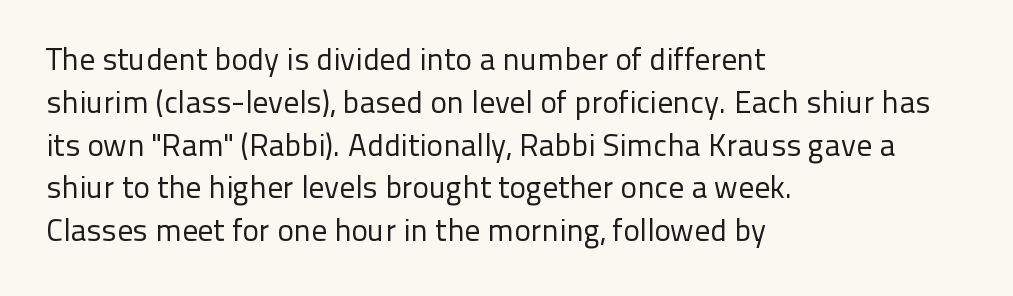
The image shows 31 px regular-weight sans-serif type, upright; set left-aligned, normal line spacing (1.38x), normal letter spacing, not underlined; low stroke contrast and a medium x-height.
